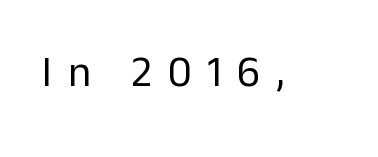
The image shows 43 px regular-weight sans-serif type, upright; set unusually wide letter spacing (+0.36 em), not underlined; low stroke contrast and a medium x-height.
